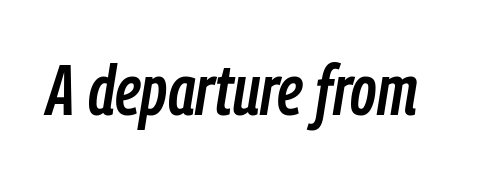
No word sits above an underline. No extra tracking has been applied to these lines. Is this a fixed-width face? No — the glyphs have proportional, varying widths. Posture: slanted.
